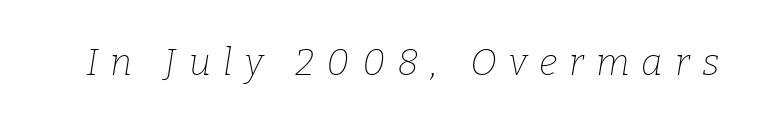
{"serif": "yes", "italic": "yes", "lean": "right", "slant_degrees": 9, "bold": "no", "weight": "thin", "width": "normal", "stroke_contrast": "low", "x_height": "medium", "monospaced": "no", "underline": "no", "letter_spacing": "wide", "letter_spacing_em": 0.33, "glyph_px": 37}
